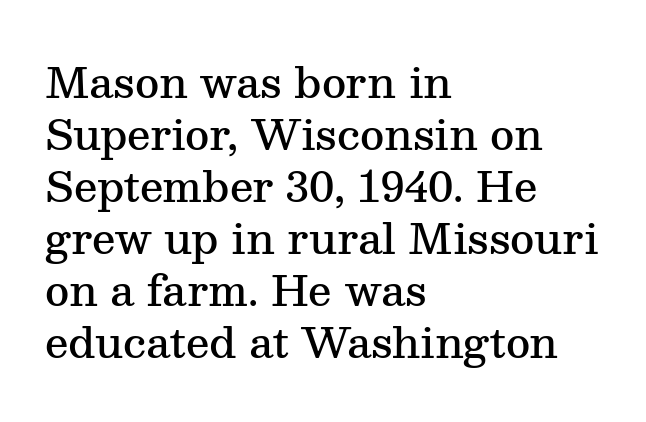
The image shows 42 px semibold serif type, upright; set left-aligned, line spacing 1.24x, normal letter spacing, not underlined; medium stroke contrast and a medium x-height.
